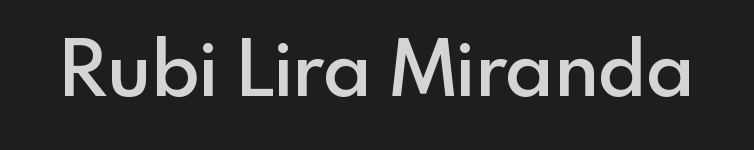
{"serif": "no", "italic": "no", "bold": "semi", "weight": "semibold", "width": "normal", "x_height": "small", "monospaced": "no", "underline": "no", "letter_spacing": "normal", "letter_spacing_em": 0.0, "glyph_px": 77}
